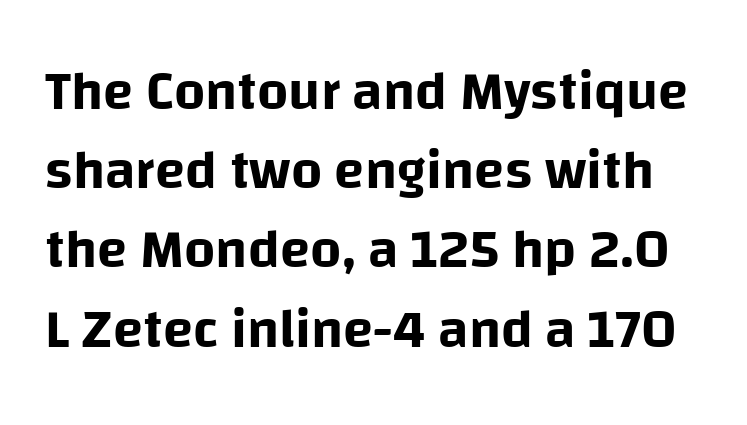
Check the space under the baseline: it is left empty. Every character sits straight up, as roman type does. I'd call this a sans setting — the letters go barefoot. Reading down the column, the eye jumps a familiar distance to each next line.
